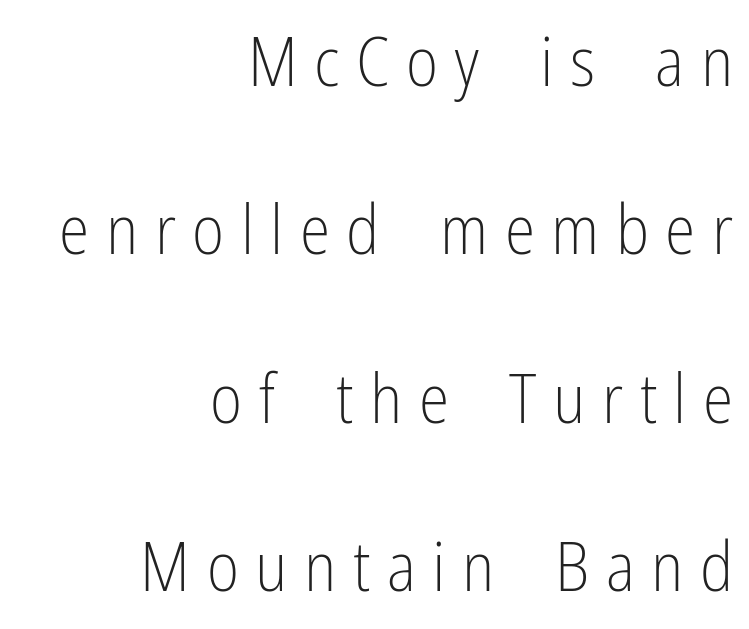
The image shows 69 px light, condensed sans-serif type, upright; set right-aligned, loose line spacing (2.44x), unusually wide letter spacing (+0.24 em), not underlined; low stroke contrast and a medium x-height.
